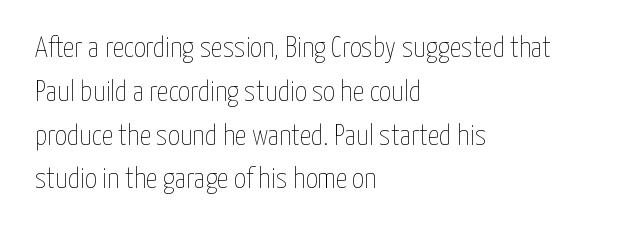
Caption: standard tracking, unaltered. The area under the type is left untouched. Is this a fixed-width face? No — the glyphs have proportional, varying widths. Horizontal alignment here is leftward, the default for most running prose.
